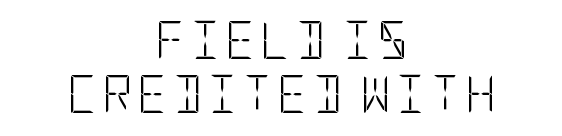
Unlike italic type, these characters show no tilt at all. Just letters on the line, the space beneath them empty. No feet cap the strokes, marking this as sans-serif type. Visually the block forms a symmetrical silhouette, jagged on both flanks. The block of text has a typical density, with ordinary space between rows. Stroke thickness stays within the range of a standard reading face or lighter.
